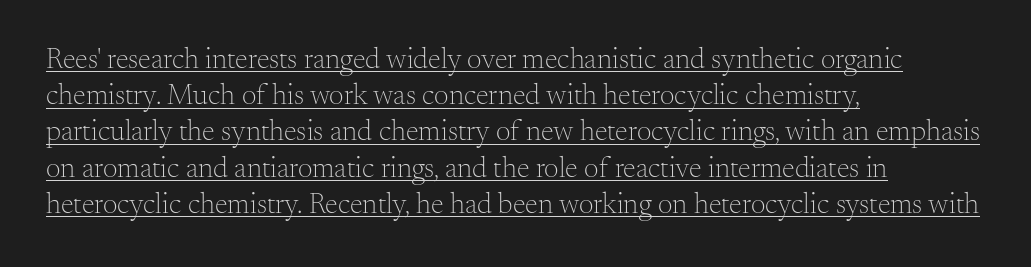
The image shows 29 px light serif type, upright; set left-aligned, normal line spacing (1.25x), normal letter spacing, underlined; medium stroke contrast and a small x-height.
